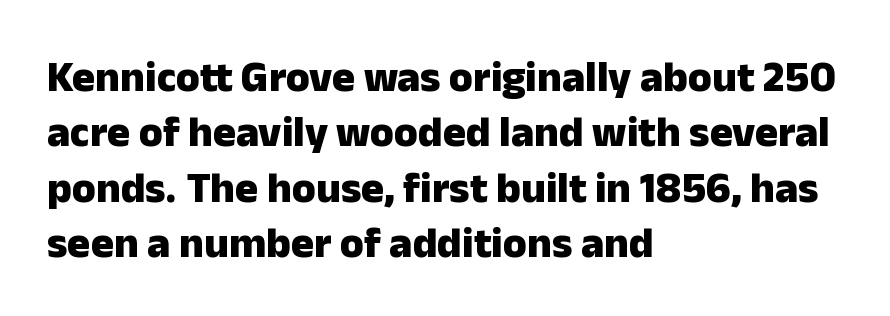
{"serif": "no", "italic": "no", "bold": "yes", "weight": "heavy", "width": "normal", "stroke_contrast": "low", "x_height": "medium", "monospaced": "no", "underline": "no", "align": "left", "line_spacing": "normal", "line_spacing_ratio": 1.29, "letter_spacing": "normal", "letter_spacing_em": 0.0, "glyph_px": 43}
